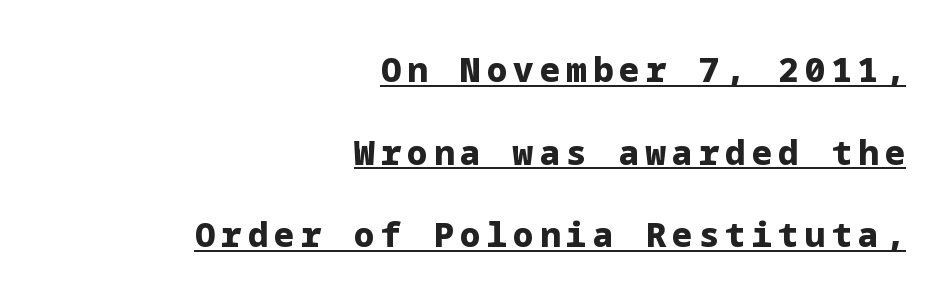
{"serif": "no", "italic": "no", "bold": "yes", "weight": "heavy", "width": "normal", "stroke_contrast": "low", "x_height": "medium", "underline": "yes", "align": "right", "line_spacing": "loose", "line_spacing_ratio": 2.43, "glyph_px": 34}
